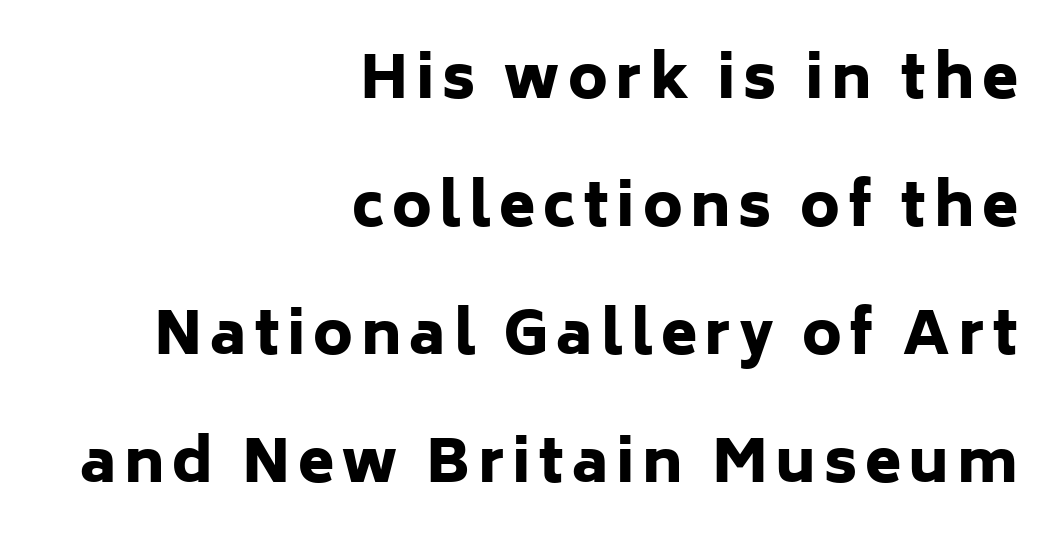
{"serif": "no", "italic": "no", "bold": "yes", "weight": "heavy", "width": "normal", "stroke_contrast": "low", "x_height": "medium", "monospaced": "no", "underline": "no", "align": "right", "line_spacing": "loose", "line_spacing_ratio": 2.17, "glyph_px": 59}
